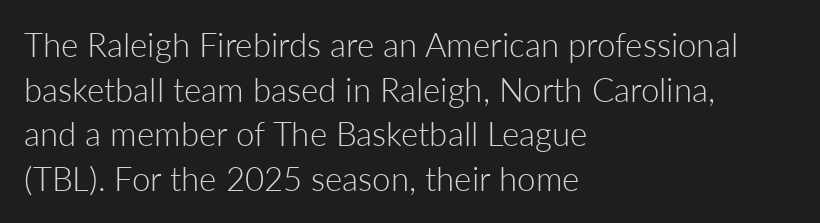
{"serif": "no", "italic": "no", "bold": "no", "weight": "light", "width": "normal", "stroke_contrast": "low", "x_height": "medium", "monospaced": "no", "underline": "no", "align": "left", "line_spacing": "normal", "line_spacing_ratio": 1.35, "letter_spacing": "normal", "letter_spacing_em": 0.0, "glyph_px": 33}
